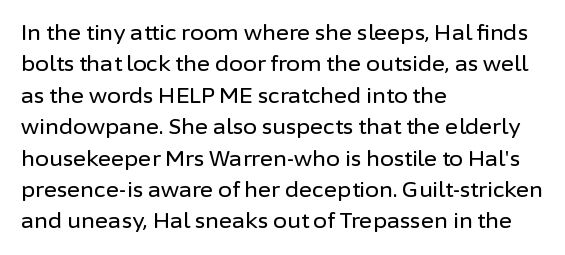
Q: Is the text italic (slanted)? A: No, it is upright.
Q: Is the text underlined? A: No.
Q: How is the paragraph aligned? A: Left-aligned.
Q: Is the spacing between letters normal or unusually wide? A: Normal.
Q: Is the spacing between lines tight, normal or loose? A: Normal.
